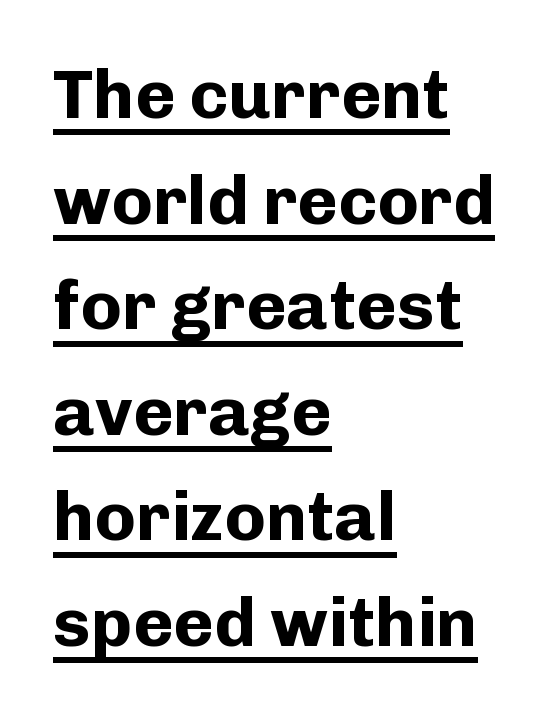
Q: Is the text bold? A: Yes.
Q: Is the text italic (slanted)? A: No, it is upright.
Q: Is the typeface a serif or a sans-serif typeface? A: Sans-serif.
Q: Is the text underlined? A: Yes.
Q: How is the paragraph aligned? A: Left-aligned.
Q: Is the spacing between letters normal or unusually wide? A: Normal.
Q: Is the spacing between lines tight, normal or loose? A: Normal.
Q: Width (condensed, normal, or wide)? A: Normal.
Q: Stroke contrast? A: Low.
Q: x-height? A: Medium.
Q: Monospaced? A: No.
